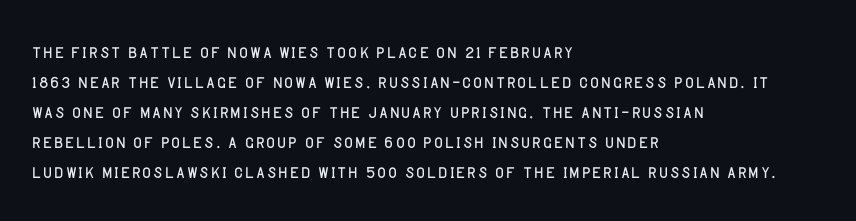
Honestly, there is no underline to notice here at all. The font's upright variant was chosen for this text. Horizontally, the lines are justified to the leading edge only. Bold? No — there's no thickening of the strokes.
